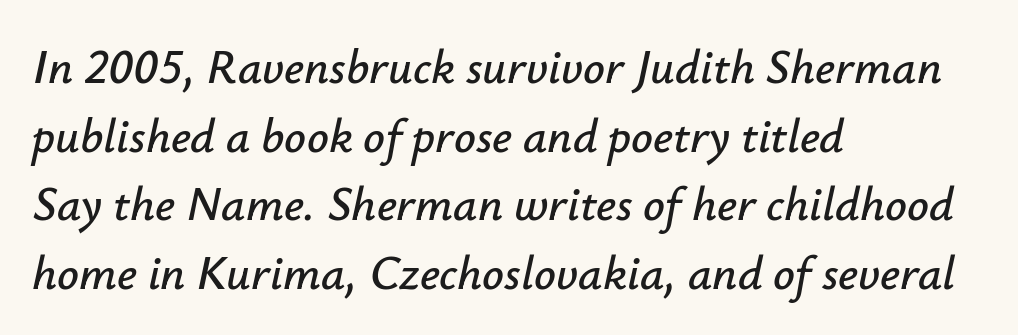
The image shows 48 px text type, italic (leaning right); set left-aligned, normal line spacing (1.43x), normal letter spacing, not underlined; low stroke contrast and a small x-height.
